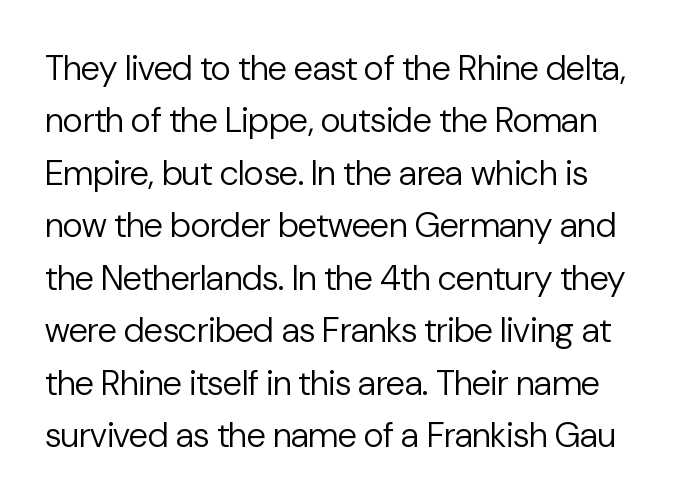
Q: Is the text bold? A: No.
Q: Is the text italic (slanted)? A: No, it is upright.
Q: Is the typeface a serif or a sans-serif typeface? A: Sans-serif.
Q: Is the text underlined? A: No.
Q: Is the spacing between letters normal or unusually wide? A: Normal.
Q: Is the spacing between lines tight, normal or loose? A: Normal.
Q: Width (condensed, normal, or wide)? A: Normal.
Q: Stroke contrast? A: Low.
Q: x-height? A: Medium.
Q: Monospaced? A: No.
